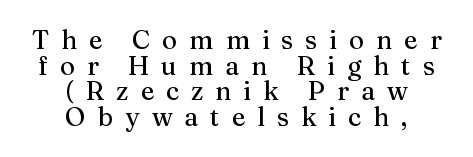
Tracking value appears strongly positive — letters spread wide. Reading down the block, each line starts at a different indent, mirrored at its end. One glance says dense: line gaps are narrower than usual. Nobody drew a line under any word here. Style check: upright.
